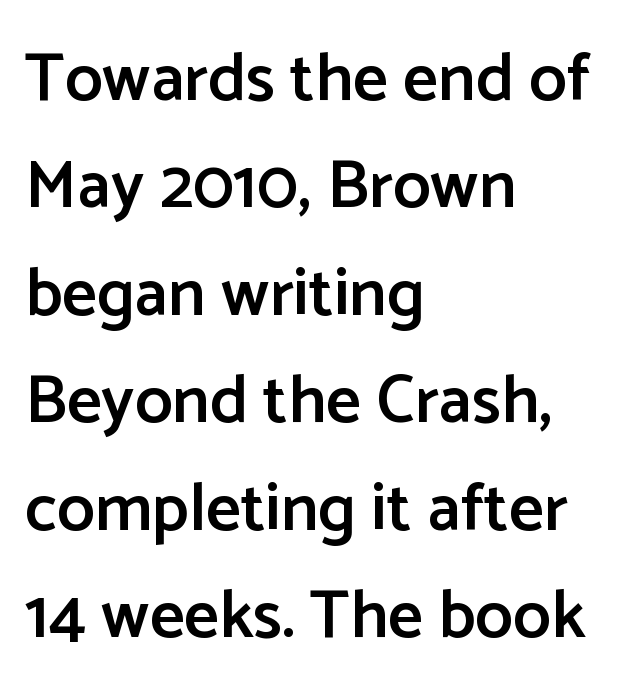
{"serif": "no", "italic": "no", "bold": "semi", "weight": "semibold", "width": "normal", "stroke_contrast": "low", "x_height": "medium", "monospaced": "no", "underline": "no", "align": "left", "line_spacing": "normal", "line_spacing_ratio": 1.58, "letter_spacing": "normal", "letter_spacing_em": 0.0, "glyph_px": 68}
